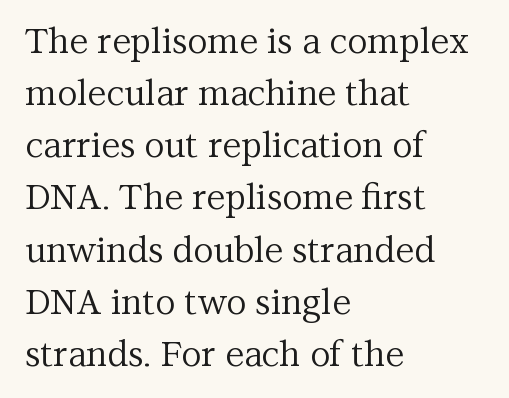
The image shows 35 px regular-weight serif type, upright; set left-aligned, normal line spacing (1.49x), normal letter spacing, not underlined; medium stroke contrast and a medium x-height.
